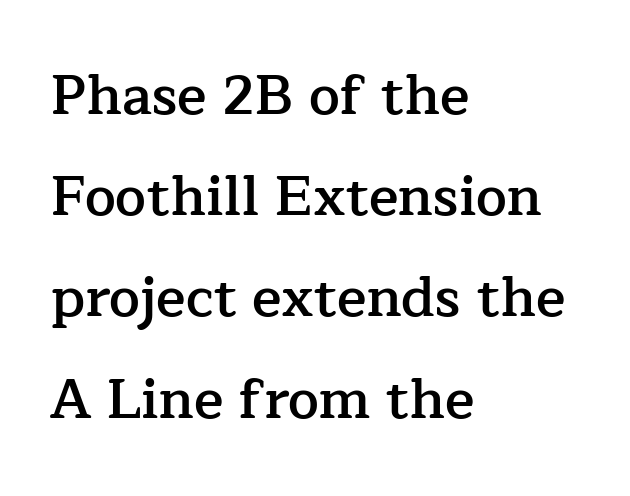
{"serif": "yes", "italic": "no", "bold": "semi", "weight": "semibold", "width": "normal", "stroke_contrast": "low", "x_height": "medium", "monospaced": "no", "underline": "no", "align": "left", "line_spacing_ratio": 1.84, "letter_spacing": "normal", "letter_spacing_em": 0.0, "glyph_px": 55}
